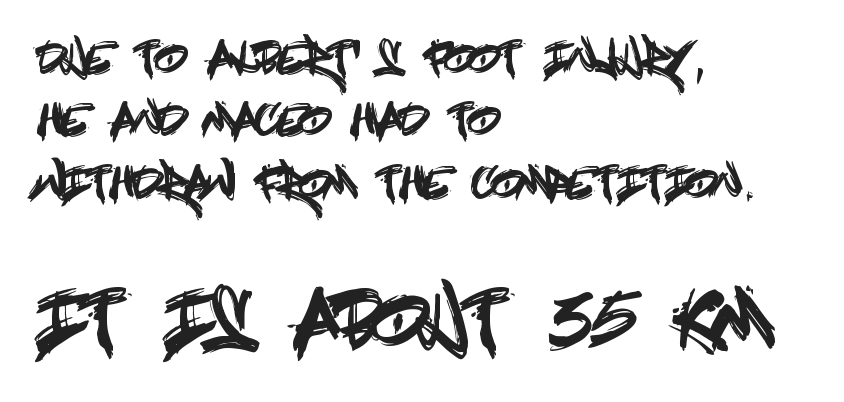
Block two is the big one; block one sits smaller above it. Check under the words: just untouched page. Layout note: lines flush left. Tracking here is standard; glyphs follow each other at the usual distance. These lines sit exactly where default settings would place them.
